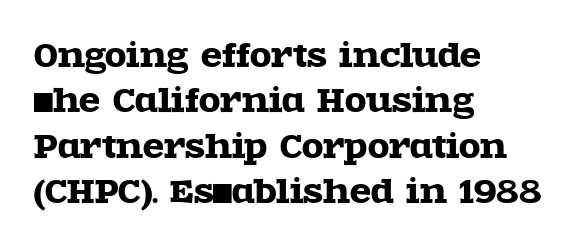
Q: Is the text italic (slanted)? A: No, it is upright.
Q: Is the typeface a serif or a sans-serif typeface? A: Serif.
Q: Is the text underlined? A: No.
Q: How is the paragraph aligned? A: Left-aligned.
Q: Is the spacing between letters normal or unusually wide? A: Normal.
Q: Is the spacing between lines tight, normal or loose? A: Normal.
Q: Width (condensed, normal, or wide)? A: Wide.
Q: x-height? A: Large.
Q: Monospaced? A: No.
